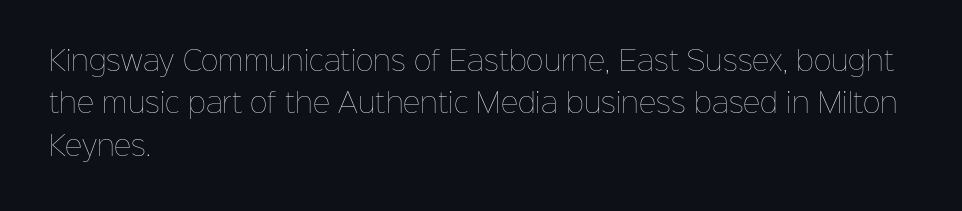
Q: Is the text bold? A: No.
Q: Is the text italic (slanted)? A: No, it is upright.
Q: Is the text underlined? A: No.
Q: How is the paragraph aligned? A: Left-aligned.
Q: Is the spacing between letters normal or unusually wide? A: Normal.
Q: Is the spacing between lines tight, normal or loose? A: Normal.
